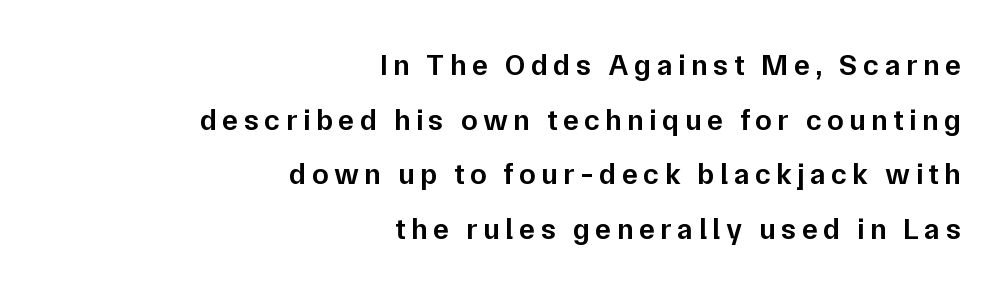
These lines stack with their right ends in a neat column. You can tell it's not italic because the verticals are truly vertical. The letters carry no serifs — their stems end cleanly without finishing strokes. Proportional: the letters do not fall into vertical columns. The characters look somewhat weighty, a semibold short of true bold. Descenders are the only things crossing below the line.
